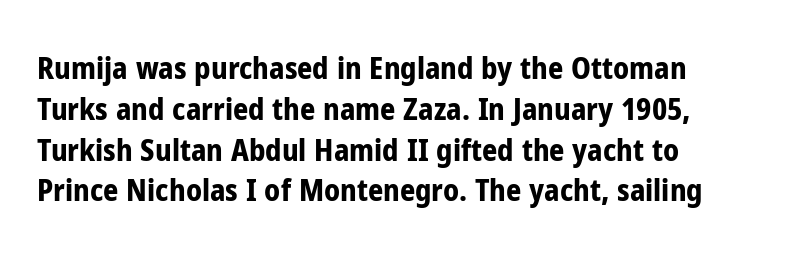
Look at the stroke-to-counter ratio: heavy, a bold. You can tell it's not italic because the verticals are truly vertical. A classic flush-left, rag-right setting is used for this passage. Looks like regular typesetting: each glyph gets only the width it needs. The tracking reads as untouched default to a designer's eye.
